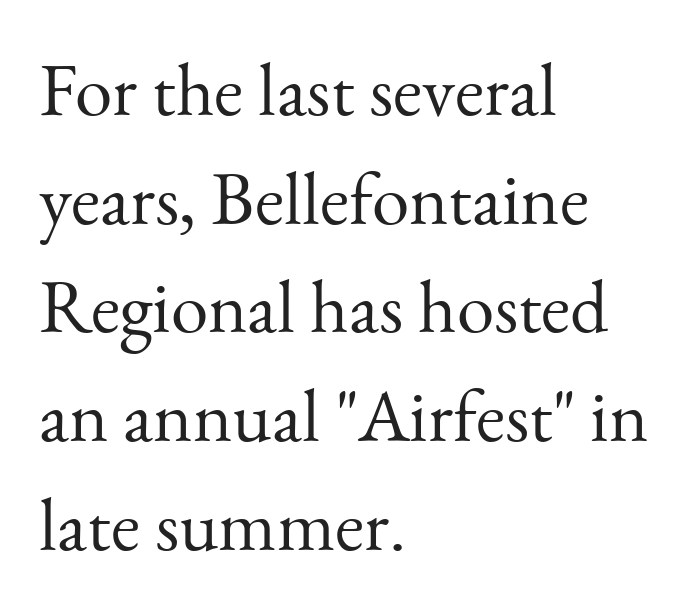
Q: Is the text bold? A: No.
Q: Is the text italic (slanted)? A: No, it is upright.
Q: Is the typeface a serif or a sans-serif typeface? A: Serif.
Q: Is the text underlined? A: No.
Q: How is the paragraph aligned? A: Left-aligned.
Q: Is the spacing between letters normal or unusually wide? A: Normal.
Q: Is the spacing between lines tight, normal or loose? A: Normal.
Q: Width (condensed, normal, or wide)? A: Normal.
Q: Stroke contrast? A: Medium.
Q: x-height? A: Small.
Q: Monospaced? A: No.
